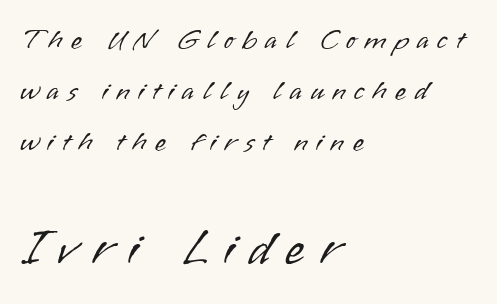
The passage shown is not underscored anywhere. Tracking here is generous; glyphs stand well apart from one another. If you drew a ruler down the left edge, every line would touch it. Spacing verdict: proportional, widths tailored to each character. Weight class: somewhere from thin through regular.
